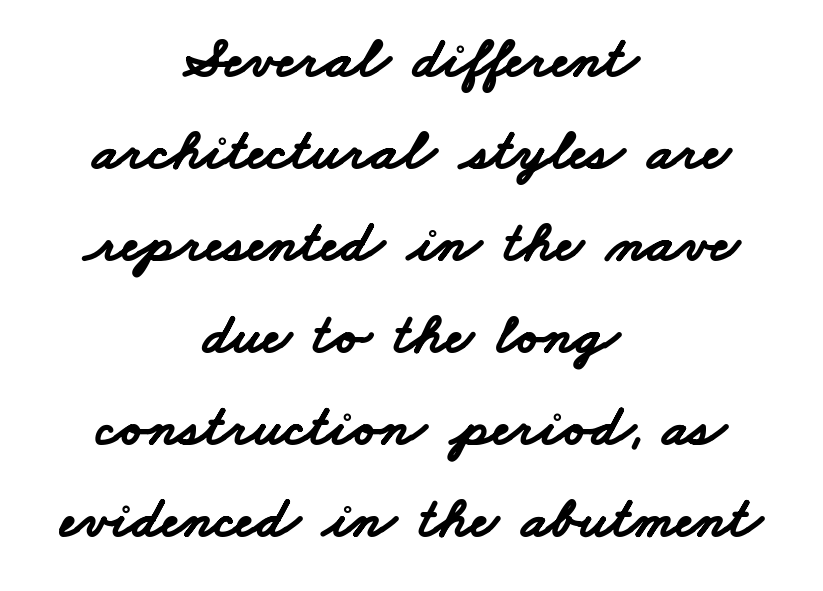
Q: Is the text bold? A: Yes.
Q: Is the typeface a serif or a sans-serif typeface? A: Sans-serif.
Q: Is the text underlined? A: No.
Q: How is the paragraph aligned? A: Centered.
Q: Is the spacing between letters normal or unusually wide? A: Normal.
Q: Is the spacing between lines tight, normal or loose? A: Normal.
Q: Width (condensed, normal, or wide)? A: Wide.
Q: Stroke contrast? A: Low.
Q: x-height? A: Small.
Q: Monospaced? A: No.
